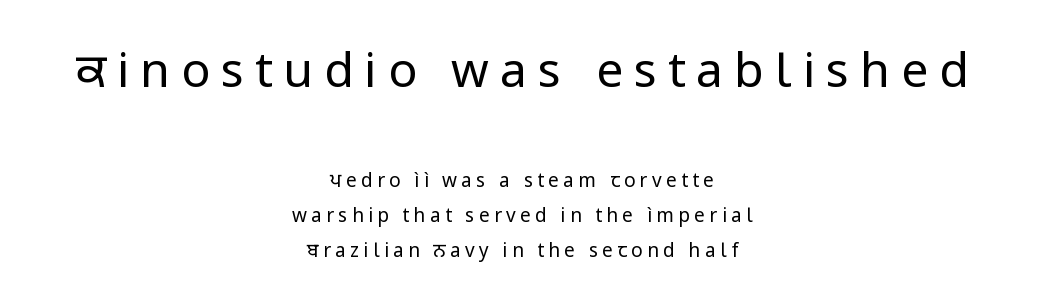
Q: Is the text bold? A: No.
Q: Is the text italic (slanted)? A: No, it is upright.
Q: Is the typeface a serif or a sans-serif typeface? A: Sans-serif.
Q: Is the text underlined? A: No.
Q: How is the paragraph aligned? A: Centered.
Q: Is the spacing between letters normal or unusually wide? A: Unusually wide.
Q: Which block of text is set in a larger size, the first (top) or the second (bottom)? A: The first (top) one.
Q: Width (condensed, normal, or wide)? A: Normal.
Q: Stroke contrast? A: Low.
Q: x-height? A: Medium.
Q: Monospaced? A: No.
